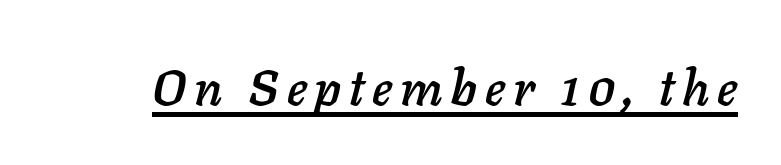
Italic? Definitely — the glyphs are oblique. Each letter keeps its own natural width here, so spacing adapts to shape. Students, observe the line beneath the letters — that is underlining.
